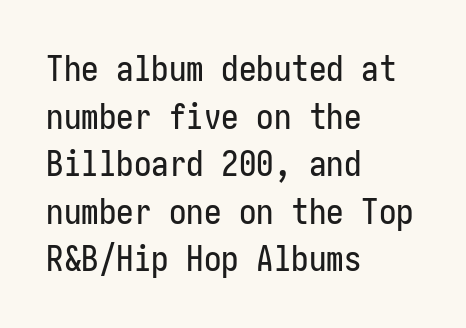
Between one letter and the next there's only the usual sliver of space. Look at the bottom of the vertical strokes: they stop flat, with no serifs. Typeset ragged right — the left edge is the straight one. Is there any slant? The stems are plumb. The baseline area is clear. The lines sit at an ordinary, default distance from one another.
